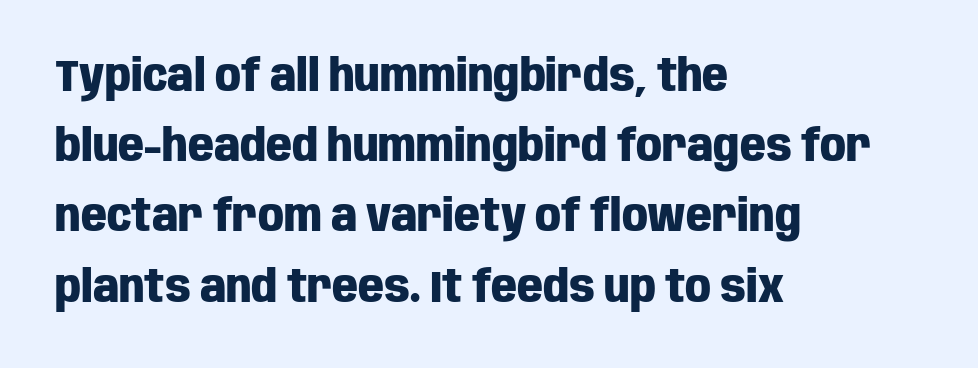
{"serif": "no", "italic": "no", "bold": "yes", "weight": "heavy", "width": "condensed", "stroke_contrast": "low", "x_height": "large", "monospaced": "no", "underline": "no", "align": "left", "line_spacing": "normal", "line_spacing_ratio": 1.56, "letter_spacing": "normal", "letter_spacing_em": 0.0, "glyph_px": 45}
